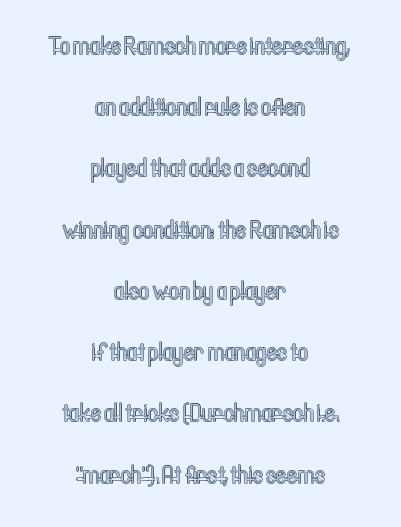
The image shows 25 px text type, upright; set centered, loose line spacing (2.45x), normal letter spacing, not underlined.
